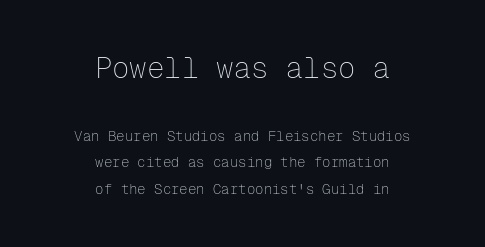
The image shows 29 px thin sans-serif type, upright, monospaced; set centered, line spacing 1.89x, normal letter spacing, not underlined; the first (top) block is 2.07x larger; low stroke contrast and a medium x-height.
